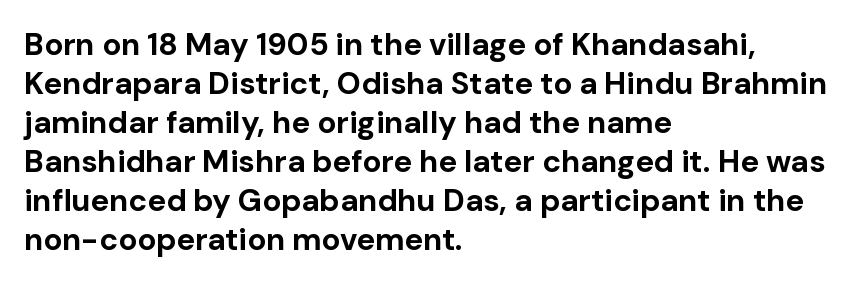
The image shows 31 px bold sans-serif type, upright; set left-aligned, normal line spacing (1.26x), normal letter spacing, not underlined; low stroke contrast and a medium x-height.
